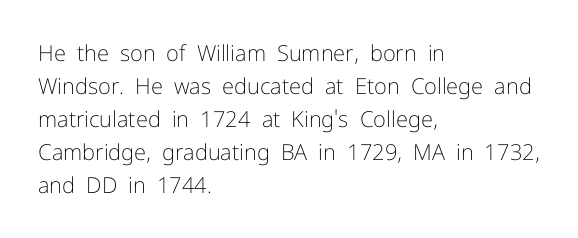
The image shows 22 px text type, upright; set left-aligned, normal line spacing (1.5x), normal letter spacing, not underlined.
